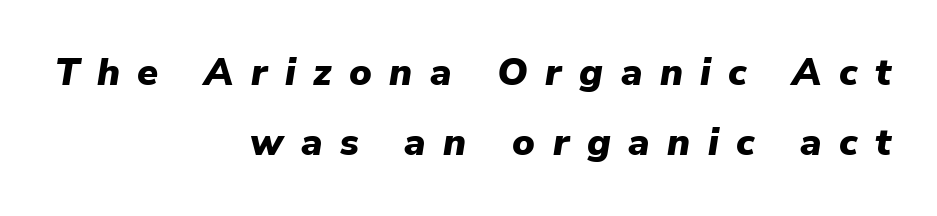
{"italic": "yes", "lean": "right", "slant_degrees": 9, "bold": "yes", "weight": "heavy", "width": "normal", "stroke_contrast": "low", "x_height": "medium", "monospaced": "no", "underline": "no", "align": "right", "line_spacing_ratio": 1.85, "letter_spacing": "wide", "letter_spacing_em": 0.46, "glyph_px": 38}
